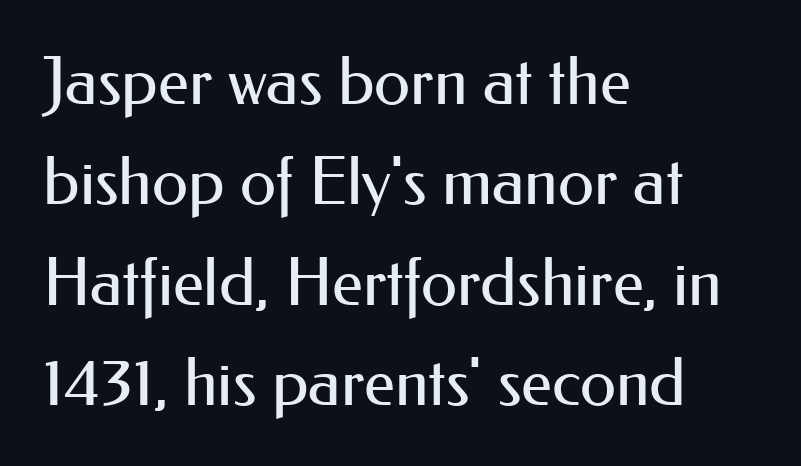
The image shows 66 px regular-weight sans-serif type, upright; set left-aligned, normal line spacing (1.52x), normal letter spacing, not underlined; medium stroke contrast and a small x-height.
